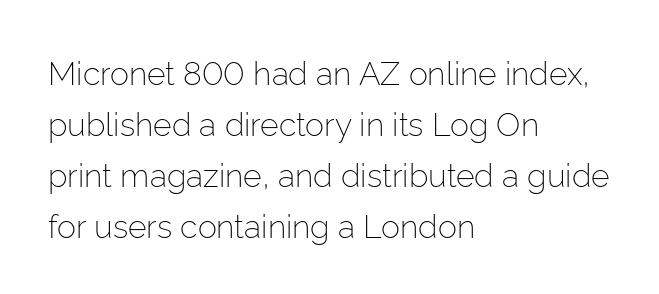
Q: Is the text bold? A: No.
Q: Is the text italic (slanted)? A: No, it is upright.
Q: Is the typeface a serif or a sans-serif typeface? A: Sans-serif.
Q: Is the text underlined? A: No.
Q: How is the paragraph aligned? A: Left-aligned.
Q: Is the spacing between letters normal or unusually wide? A: Normal.
Q: Is the spacing between lines tight, normal or loose? A: Normal.
Q: Width (condensed, normal, or wide)? A: Normal.
Q: Stroke contrast? A: Low.
Q: x-height? A: Medium.
Q: Monospaced? A: No.
